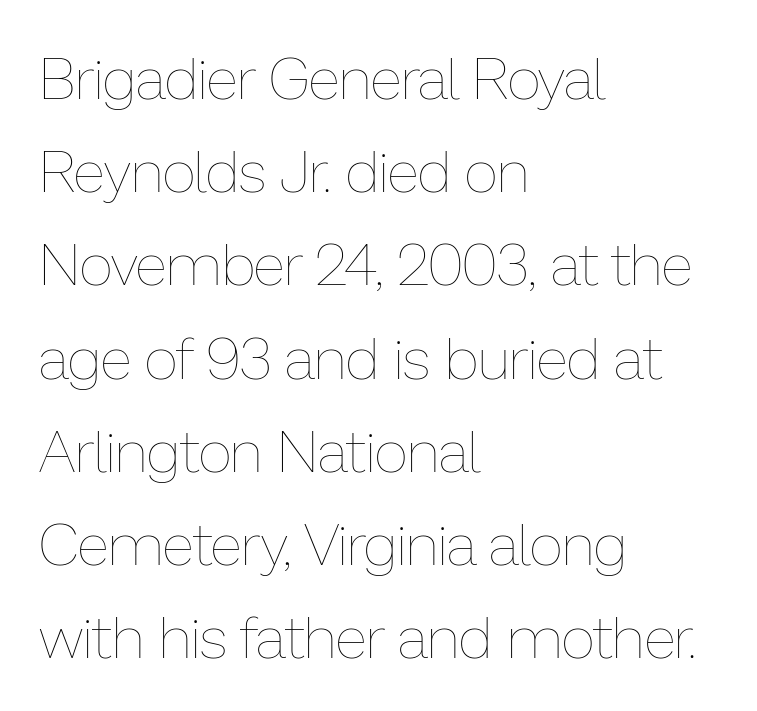
The image shows 59 px thin type, upright; set left-aligned, normal line spacing (1.58x), normal letter spacing, not underlined; low stroke contrast and a medium x-height.
